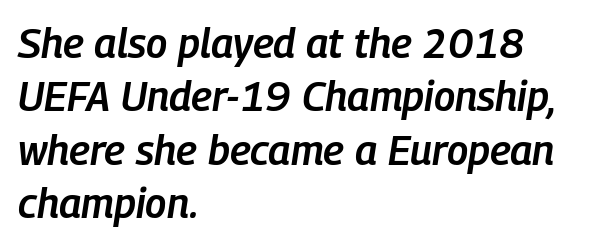
The image shows 41 px semibold, condensed type, italic (leaning right); set left-aligned, normal line spacing (1.3x), normal letter spacing, not underlined; low stroke contrast and a medium x-height.
